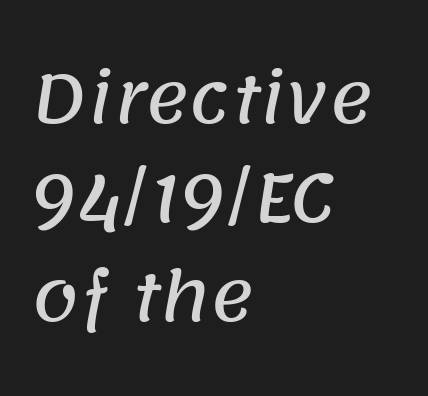
{"serif": "no", "width": "normal", "stroke_contrast": "low", "x_height": "large", "monospaced": "no", "underline": "no", "align": "left", "line_spacing": "normal", "line_spacing_ratio": 1.48, "letter_spacing": "normal", "letter_spacing_em": 0.0, "glyph_px": 67}
